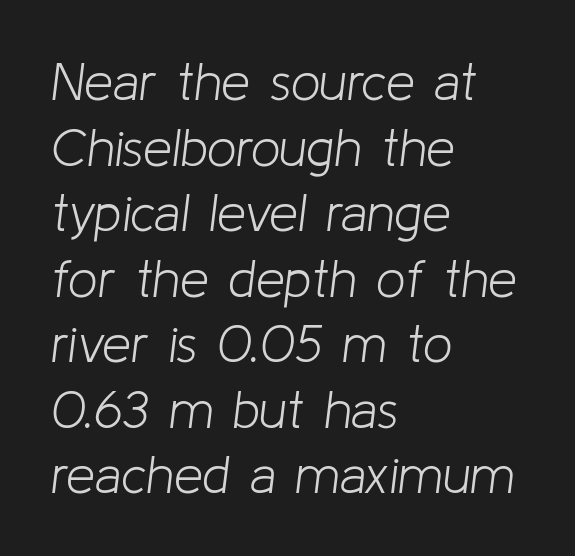
The image shows 52 px light type, italic (leaning right); set left-aligned, normal line spacing (1.26x), normal letter spacing, not underlined; low stroke contrast and a medium x-height.
